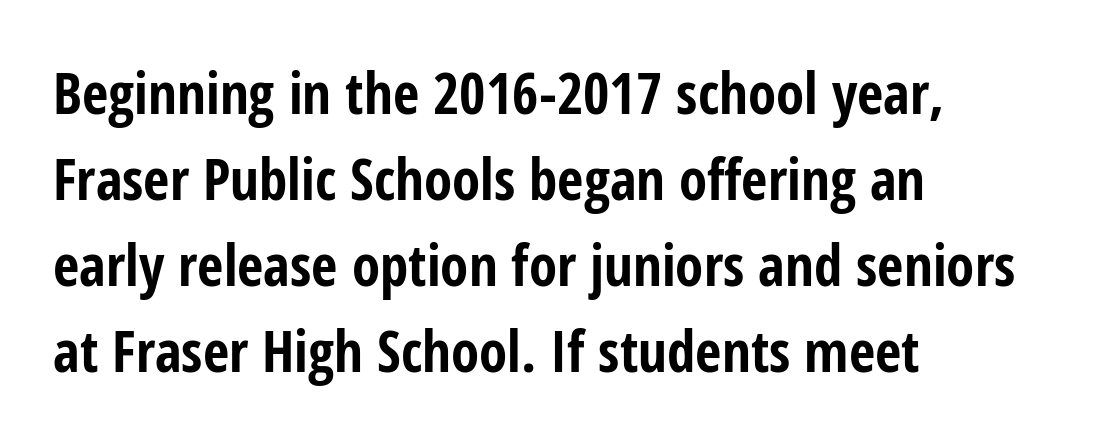
Q: Is the text bold? A: Yes.
Q: Is the text italic (slanted)? A: No, it is upright.
Q: Is the typeface a serif or a sans-serif typeface? A: Sans-serif.
Q: Is the text underlined? A: No.
Q: How is the paragraph aligned? A: Left-aligned.
Q: Is the spacing between letters normal or unusually wide? A: Normal.
Q: Is the spacing between lines tight, normal or loose? A: Normal.
Q: Width (condensed, normal, or wide)? A: Condensed.
Q: Stroke contrast? A: Low.
Q: x-height? A: Medium.
Q: Monospaced? A: No.
